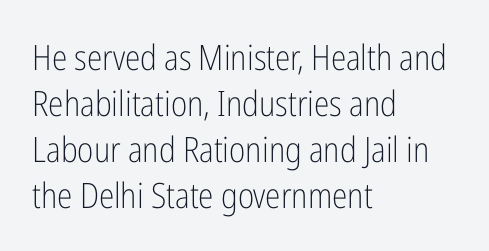
Q: Is the text bold? A: No.
Q: Is the text italic (slanted)? A: No, it is upright.
Q: Is the typeface a serif or a sans-serif typeface? A: Sans-serif.
Q: Is the text underlined? A: No.
Q: How is the paragraph aligned? A: Left-aligned.
Q: Is the spacing between letters normal or unusually wide? A: Normal.
Q: Is the spacing between lines tight, normal or loose? A: Normal.
Q: Width (condensed, normal, or wide)? A: Condensed.
Q: Stroke contrast? A: Low.
Q: x-height? A: Medium.
Q: Monospaced? A: No.
